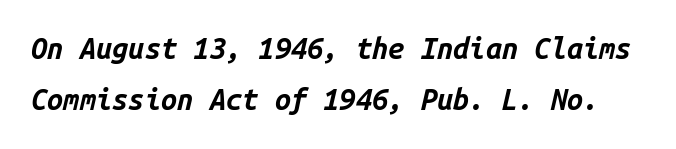
{"italic": "yes", "lean": "right", "slant_degrees": 14, "bold": "yes", "weight": "bold", "width": "normal", "stroke_contrast": "low", "x_height": "medium", "monospaced": "yes", "underline": "no", "line_spacing_ratio": 1.75, "letter_spacing": "normal", "letter_spacing_em": 0.0, "glyph_px": 29}
